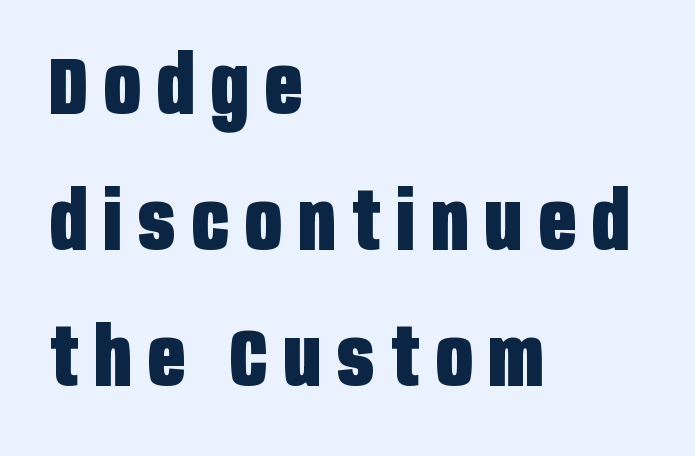
Q: Is the text bold? A: Yes.
Q: Is the text italic (slanted)? A: No, it is upright.
Q: Is the typeface a serif or a sans-serif typeface? A: Sans-serif.
Q: Is the text underlined? A: No.
Q: How is the paragraph aligned? A: Left-aligned.
Q: Is the spacing between letters normal or unusually wide? A: Unusually wide.
Q: Is the spacing between lines tight, normal or loose? A: Normal.
Q: Width (condensed, normal, or wide)? A: Condensed.
Q: Stroke contrast? A: Low.
Q: x-height? A: Large.
Q: Monospaced? A: No.
